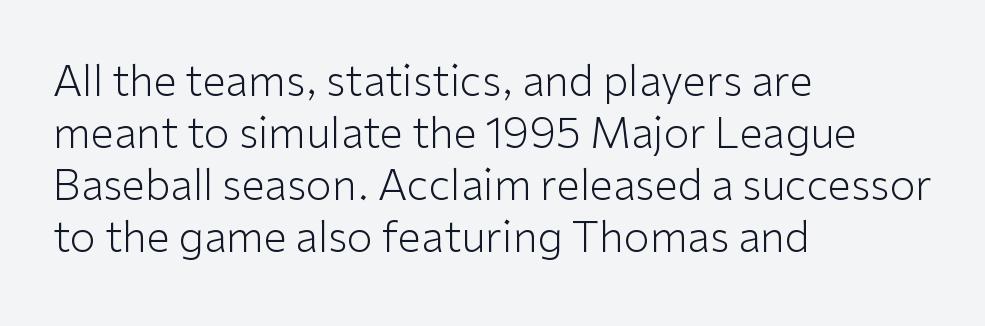
Q: Is the text bold? A: No.
Q: Is the text italic (slanted)? A: No, it is upright.
Q: Is the typeface a serif or a sans-serif typeface? A: Sans-serif.
Q: Is the text underlined? A: No.
Q: How is the paragraph aligned? A: Left-aligned.
Q: Is the spacing between letters normal or unusually wide? A: Normal.
Q: Width (condensed, normal, or wide)? A: Normal.
Q: Stroke contrast? A: Low.
Q: x-height? A: Medium.
Q: Monospaced? A: No.
